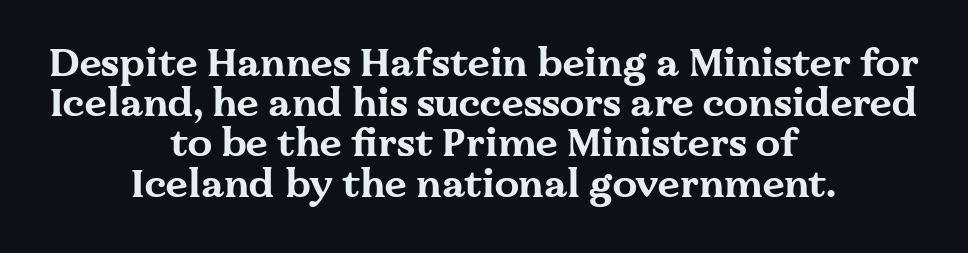
Between one letter and the next there's only the usual sliver of space. Centered paragraph, ragged on both sides. These lines were composed using upright roman letters. Quick note: interline space is minimal. As a designer I'd log this as weight 700, bold. Has an underline been added? It has not.
